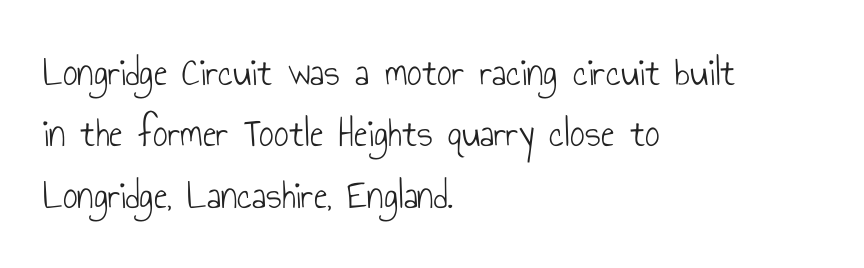
{"serif": "no", "italic": "no", "bold": "no", "weight": "light", "width": "condensed", "stroke_contrast": "low", "x_height": "small", "monospaced": "no", "underline": "no", "align": "left", "line_spacing": "normal", "line_spacing_ratio": 1.5, "letter_spacing": "normal", "letter_spacing_em": 0.0, "glyph_px": 41}
